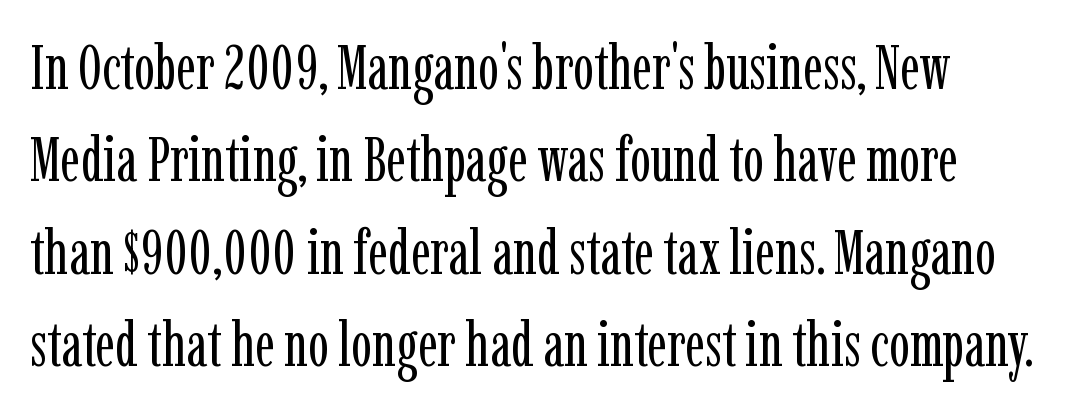
Q: Is the text bold? A: No.
Q: Is the text italic (slanted)? A: No, it is upright.
Q: Is the typeface a serif or a sans-serif typeface? A: Serif.
Q: Is the text underlined? A: No.
Q: Is the spacing between letters normal or unusually wide? A: Normal.
Q: Is the spacing between lines tight, normal or loose? A: Normal.
Q: Width (condensed, normal, or wide)? A: Condensed.
Q: Stroke contrast? A: Low.
Q: x-height? A: Medium.
Q: Monospaced? A: No.
